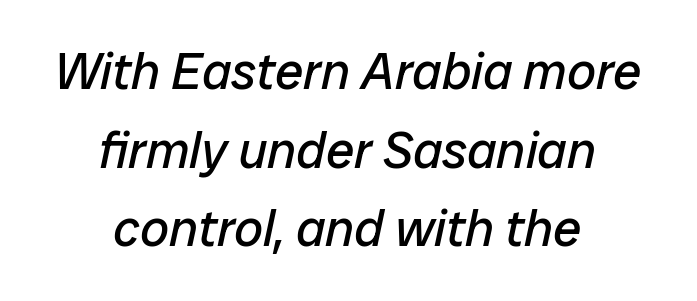
Each line is balanced around a shared central axis. Proportional: the letters do not fall into vertical columns. It's the slanting kind of type. Check under the words: just untouched page. Baseline-to-baseline distance is the conventional proportion of letter height. Tracking here is standard; glyphs follow each other at the usual distance.
